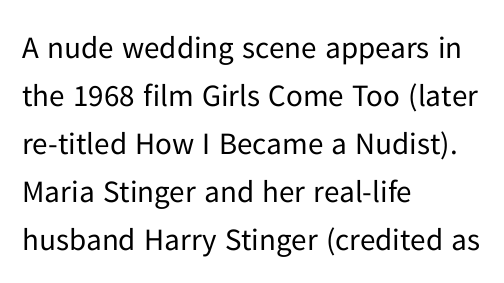
Q: Is the text bold? A: No.
Q: Is the text italic (slanted)? A: No, it is upright.
Q: Is the typeface a serif or a sans-serif typeface? A: Sans-serif.
Q: Is the text underlined? A: No.
Q: How is the paragraph aligned? A: Left-aligned.
Q: Is the spacing between letters normal or unusually wide? A: Normal.
Q: Is the spacing between lines tight, normal or loose? A: Normal.
Q: Width (condensed, normal, or wide)? A: Normal.
Q: Stroke contrast? A: Low.
Q: x-height? A: Medium.
Q: Monospaced? A: No.
